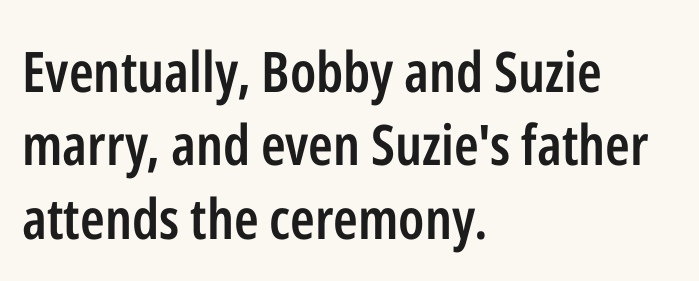
{"serif": "no", "italic": "no", "bold": "semi", "weight": "semibold", "width": "condensed", "stroke_contrast": "low", "x_height": "medium", "monospaced": "no", "underline": "no", "align": "left", "line_spacing": "normal", "line_spacing_ratio": 1.31, "letter_spacing": "normal", "letter_spacing_em": 0.0, "glyph_px": 56}
